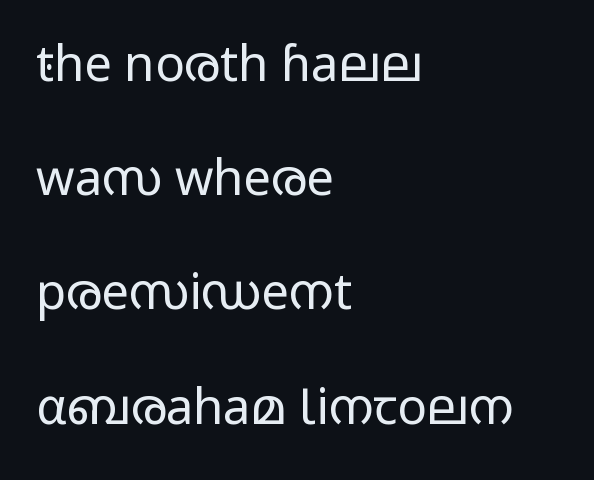
This block would shrink considerably if given ordinary leading; it's expanded now. I'd call this a sans setting — the letters go barefoot. No extra tracking has been applied to these lines. Only glyphs here, with clear space below each row. Varying glyph widths throughout — classic text-font behaviour.
